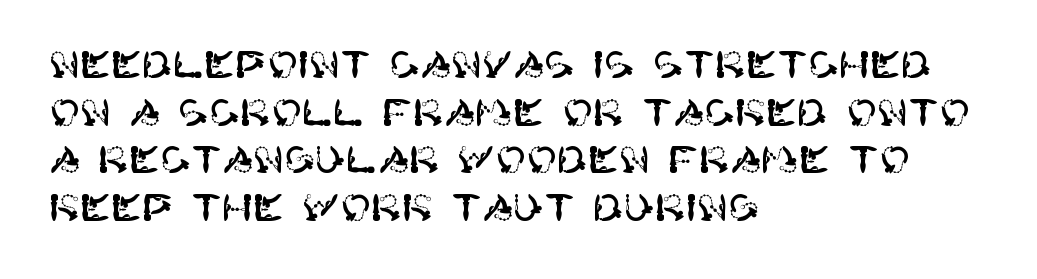
The image shows 37 px sans-serif type, upright; set left-aligned, normal line spacing (1.29x), normal letter spacing, not underlined; high stroke contrast and a large x-height.
